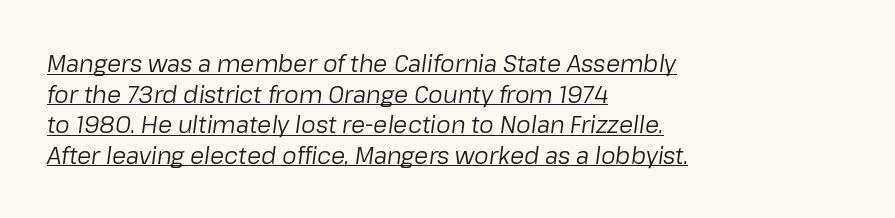
The vertical gap from one line to the next is medium. Stems and bowls with no extra thickness — not bold. Compared with ordinary roman type, these characters are visibly tilted. This rendering leaves character spacing at its baseline value.
